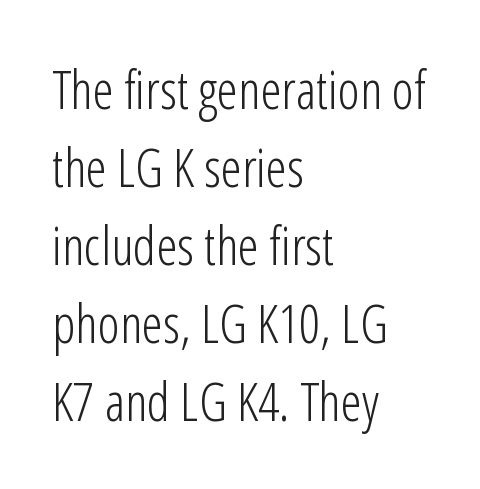
The paragraph shown leans on its left margin. Lines of text with bare space underneath. A quiet, ordinary-to-light weight characterises the typeface. The text was rendered using a sans face with plain stroke endings. The letters stand straight up with perfectly vertical stems. Character widths vary here, with narrow letters taking less room than wide ones.
